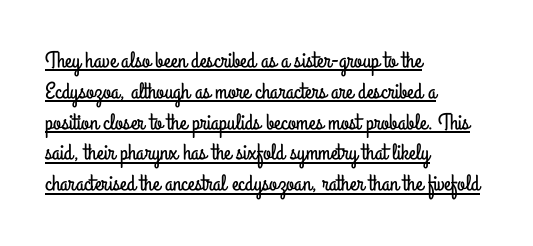
Q: Is the text italic (slanted)? A: No, it is upright.
Q: Is the text underlined? A: Yes.
Q: How is the paragraph aligned? A: Left-aligned.
Q: Is the spacing between letters normal or unusually wide? A: Normal.
Q: Is the spacing between lines tight, normal or loose? A: Normal.
